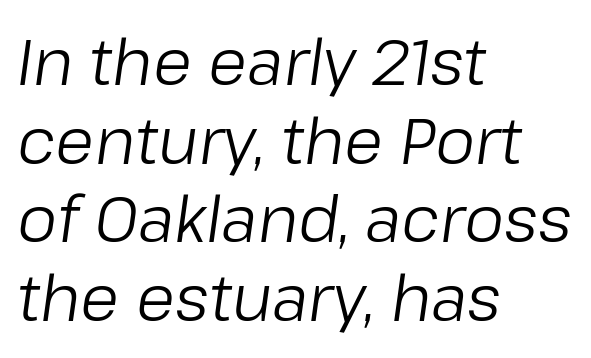
Q: Is the text bold? A: No.
Q: Is the text italic (slanted)? A: Yes, it leans right by about 8 degrees.
Q: Is the text underlined? A: No.
Q: How is the paragraph aligned? A: Left-aligned.
Q: Is the spacing between letters normal or unusually wide? A: Normal.
Q: Is the spacing between lines tight, normal or loose? A: Normal.
Q: Width (condensed, normal, or wide)? A: Normal.
Q: Stroke contrast? A: Low.
Q: x-height? A: Medium.
Q: Monospaced? A: No.
